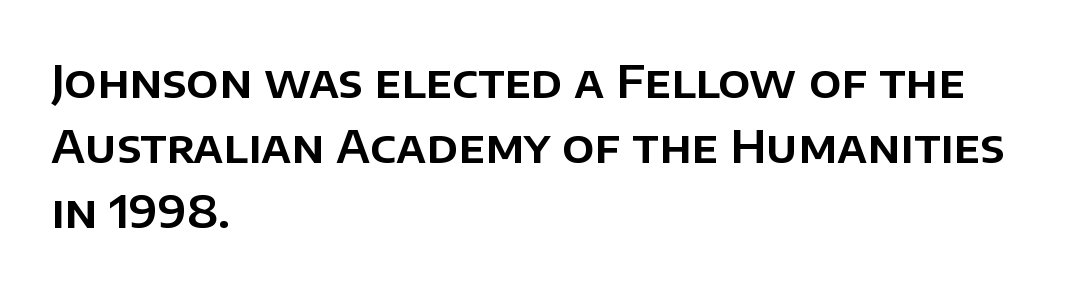
How are the letters spaced? Ordinarily, with no added tracking. A typesetter would call this proportional, since set widths differ per character. Notice how descenders clear the ascenders below comfortably — that's standard leading. Every character sits straight up, as roman type does.
